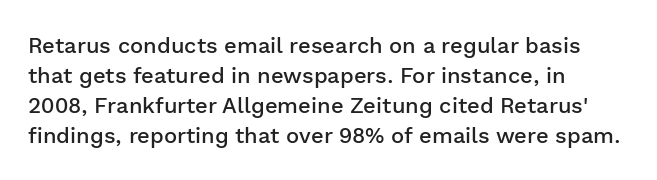
Q: Is the text bold? A: Semi-bold.
Q: Is the text italic (slanted)? A: No, it is upright.
Q: Is the text underlined? A: No.
Q: How is the paragraph aligned? A: Left-aligned.
Q: Is the spacing between letters normal or unusually wide? A: Normal.
Q: Is the spacing between lines tight, normal or loose? A: Normal.
